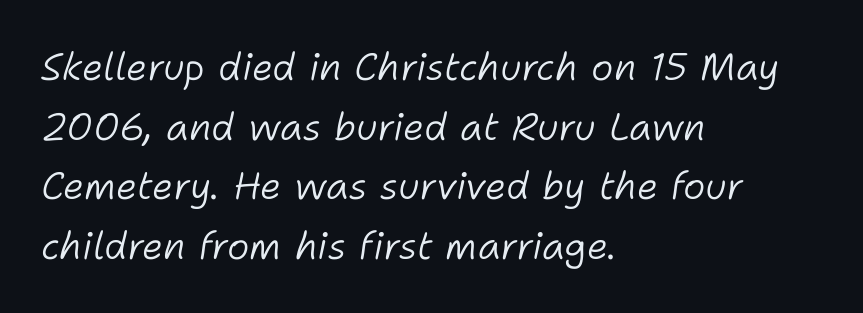
Emphasis-style slanted type is in use. Varying glyph widths throughout — classic text-font behaviour. Vertically, the passage feels balanced, rows spaced as you'd expect. Caption: face not bold, strokes unweighted.
